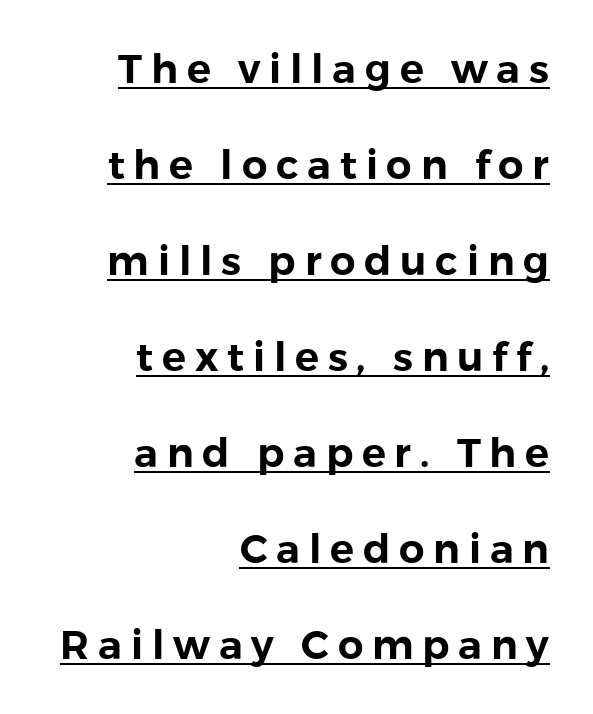
The image shows 40 px sans-serif type, upright; set right-aligned, loose line spacing (2.4x), unusually wide letter spacing (+0.22 em), underlined; low stroke contrast and a medium x-height.
